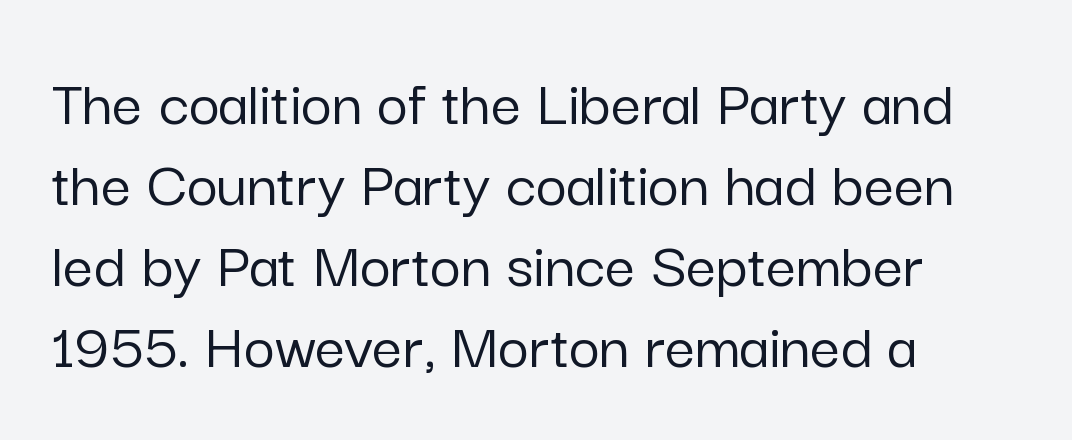
The image shows 67 px sans-serif type, upright; set left-aligned, line spacing 1.21x, normal letter spacing, not underlined; low stroke contrast and a medium x-height.
